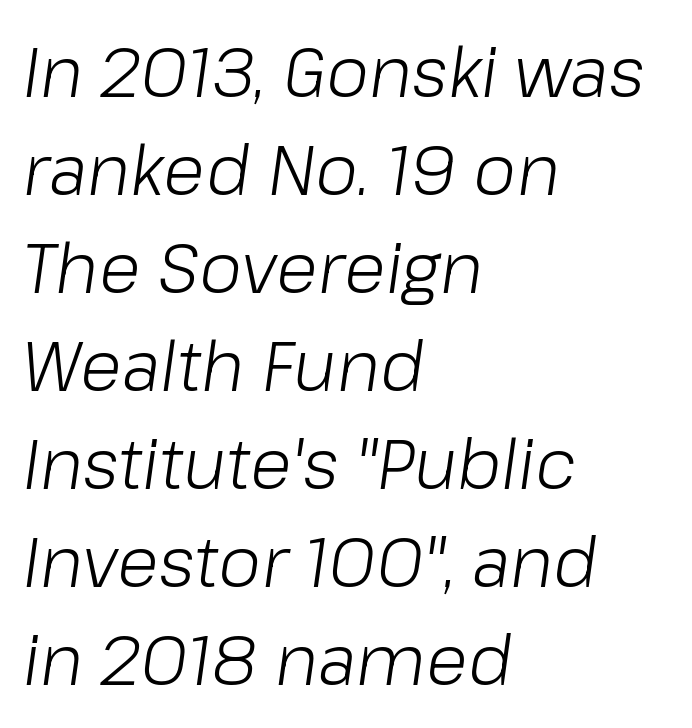
Normally led — the rows are evenly, conventionally spaced. No letter is thick-stroked: the sample isn't bold. Default kerning and tracking; the words read as compact shapes. Has an underline been added? It has not. This rendering uses left alignment, leaving the right contour irregular.
